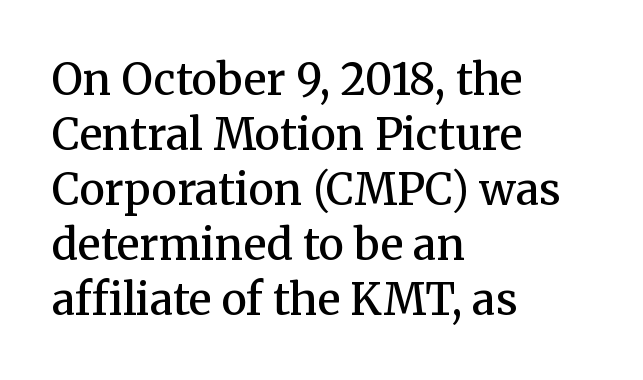
{"serif": "yes", "italic": "no", "bold": "semi", "weight": "semibold", "width": "normal", "stroke_contrast": "medium", "x_height": "medium", "monospaced": "no", "underline": "no", "align": "left", "line_spacing": "normal", "line_spacing_ratio": 1.28, "letter_spacing": "normal", "letter_spacing_em": 0.0, "glyph_px": 43}
